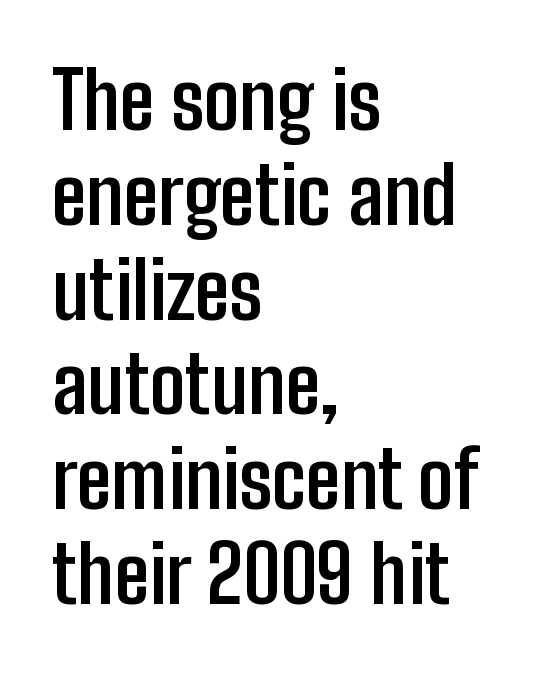
The image shows 79 px semibold, condensed sans-serif type, upright; set left-aligned, line spacing 1.2x, normal letter spacing, not underlined; low stroke contrast and a medium x-height.
